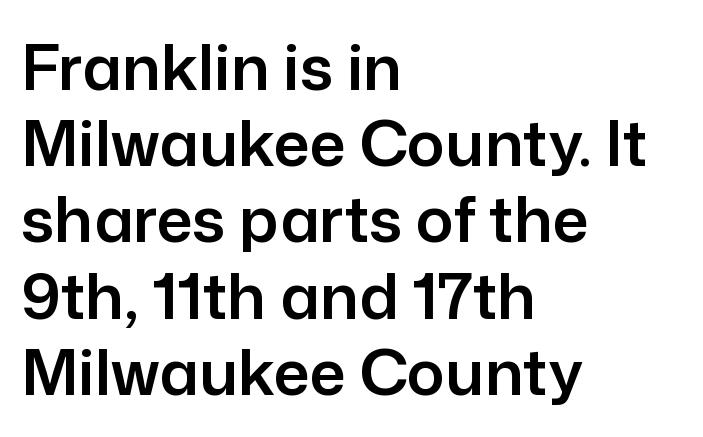
{"serif": "no", "italic": "no", "width": "normal", "stroke_contrast": "low", "x_height": "medium", "monospaced": "no", "underline": "no", "align": "left", "line_spacing_ratio": 1.21, "letter_spacing": "normal", "letter_spacing_em": 0.0, "glyph_px": 63}
